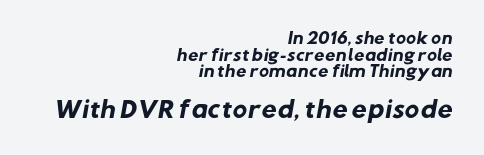
{"bold": "yes", "underline": "no", "align": "right", "line_spacing": "tight", "line_spacing_ratio": 1.11, "letter_spacing": "normal", "letter_spacing_em": 0.0, "larger_block": "second", "size_ratio": 1.47, "glyph_px": 22}
